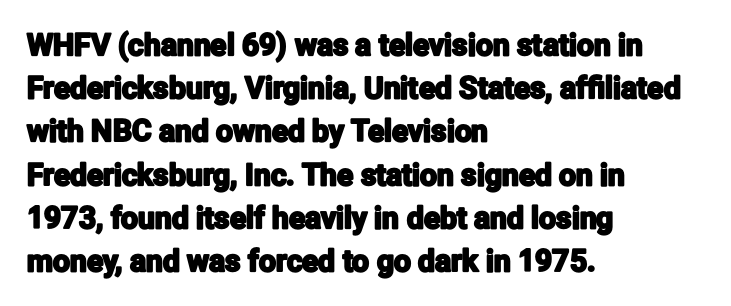
{"serif": "no", "italic": "no", "width": "condensed", "stroke_contrast": "low", "x_height": "medium", "monospaced": "no", "underline": "no", "align": "left", "line_spacing": "normal", "line_spacing_ratio": 1.44, "letter_spacing": "normal", "letter_spacing_em": 0.0, "glyph_px": 30}
